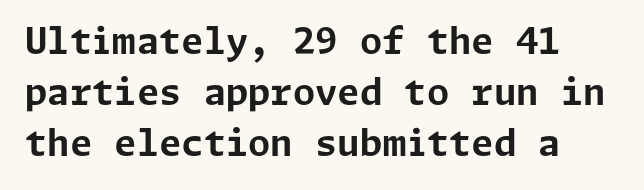
{"serif": "no", "italic": "no", "bold": "yes", "weight": "bold", "width": "normal", "stroke_contrast": "low", "x_height": "medium", "underline": "no", "line_spacing": "normal", "line_spacing_ratio": 1.42, "letter_spacing": "normal", "letter_spacing_em": 0.0, "glyph_px": 36}
